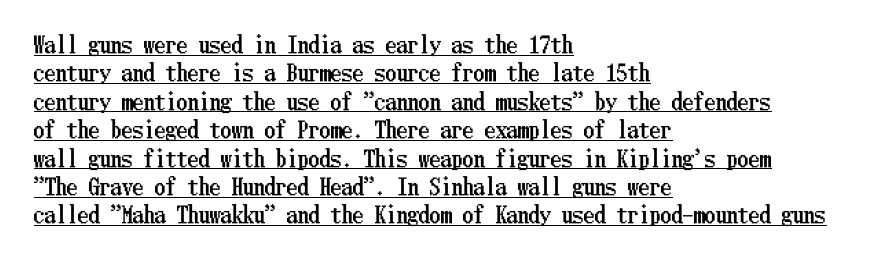
{"italic": "no", "underline": "yes", "align": "left", "line_spacing": "normal", "line_spacing_ratio": 1.29, "letter_spacing": "normal", "letter_spacing_em": 0.0, "glyph_px": 22}
